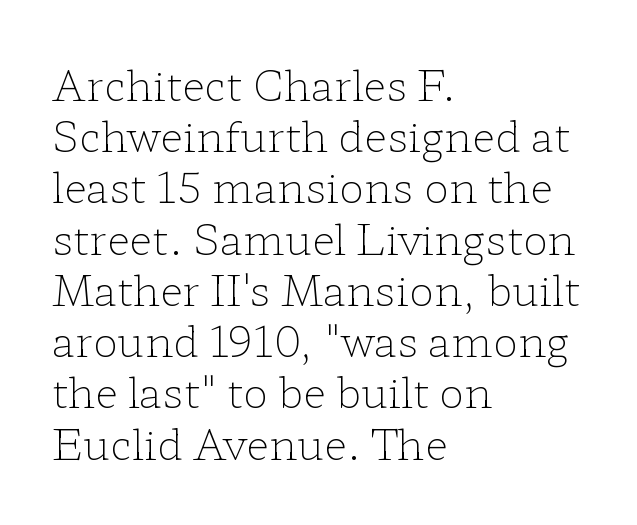
The image shows 42 px light, wide serif type, upright; set left-aligned, line spacing 1.22x, normal letter spacing, not underlined; low stroke contrast and a medium x-height.
